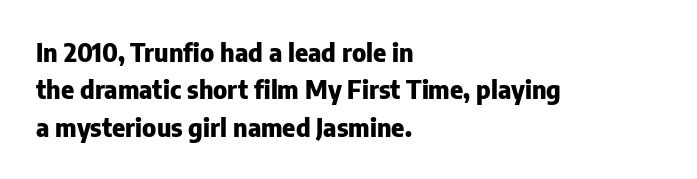
The image shows 25 px bold type, upright; set left-aligned, normal line spacing (1.5x), normal letter spacing, not underlined.
